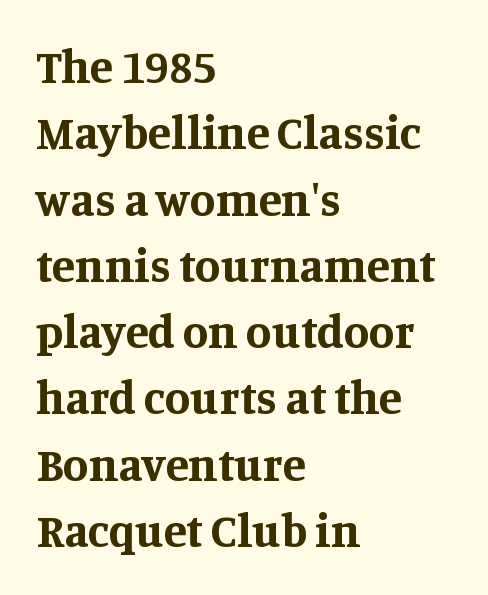
Character widths vary here, with narrow letters taking less room than wide ones. Weight: bold. Italic? Not at all — the glyphs are vertical. Leftover space on each line is placed entirely after the last word.
